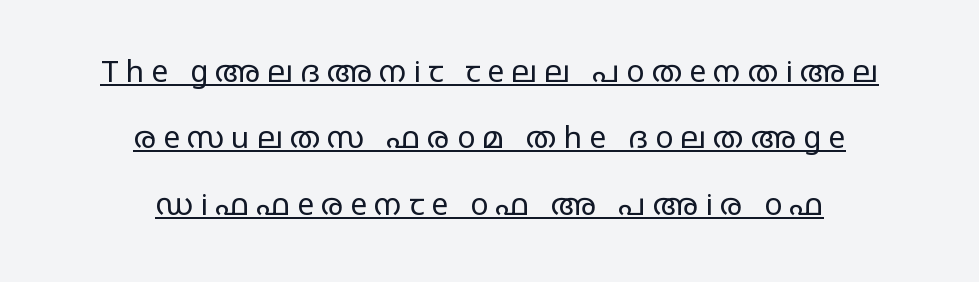
The image shows 30 px regular-weight, wide sans-serif type, upright; set centered, loose line spacing (2.21x), unusually wide letter spacing (+0.24 em), underlined; low stroke contrast and a large x-height.
